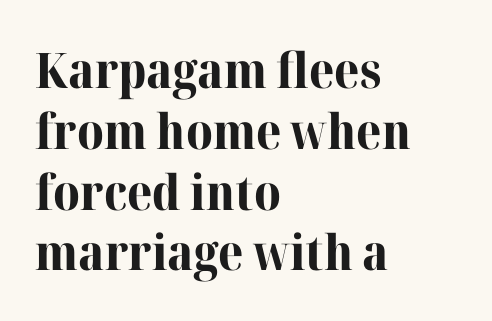
The image shows 49 px bold serif type, upright; set left-aligned, line spacing 1.24x, normal letter spacing, not underlined; high stroke contrast and a medium x-height.
